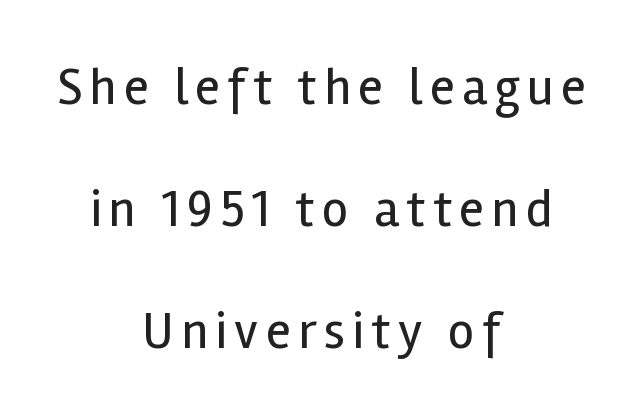
Unmarked baselines from the first word to the last. Each new line begins a long way beneath the previous one. Proportional: the letters do not fall into vertical columns. Compared with a flush-left layout, this one balances lines on the center instead. This sample uses an upright cut, with every glyph sitting square on the baseline.
